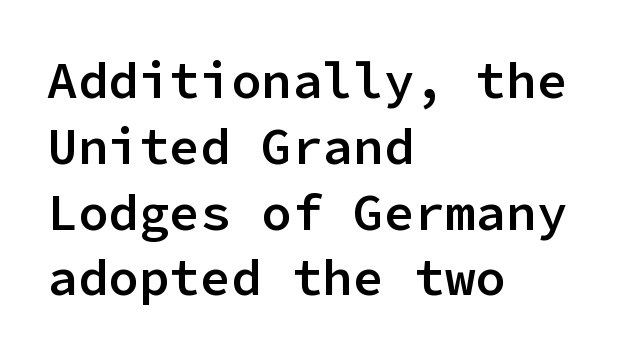
Q: Is the text bold? A: Semi-bold.
Q: Is the text italic (slanted)? A: No, it is upright.
Q: Is the typeface a serif or a sans-serif typeface? A: Sans-serif.
Q: Is the text underlined? A: No.
Q: How is the paragraph aligned? A: Left-aligned.
Q: Is the spacing between letters normal or unusually wide? A: Normal.
Q: Is the spacing between lines tight, normal or loose? A: Normal.
Q: Width (condensed, normal, or wide)? A: Normal.
Q: Stroke contrast? A: Low.
Q: x-height? A: Medium.
Q: Monospaced? A: Yes.
